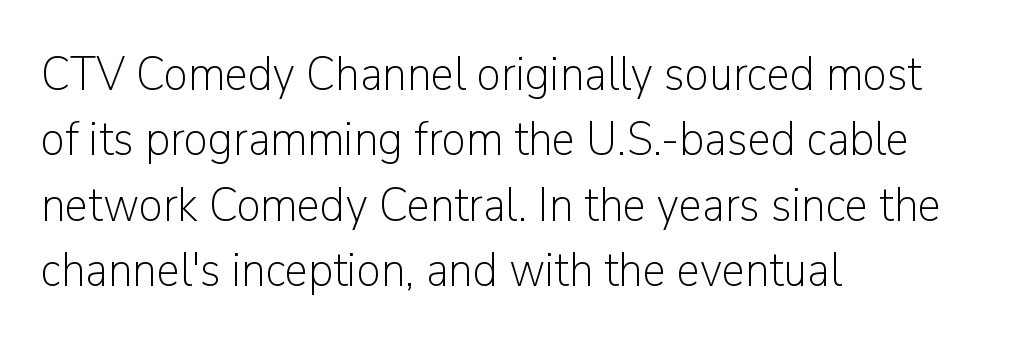
These lines are composed in type without serifs. Stems and bowls with no extra thickness — not bold. The rendering uses natural spacing where letterforms have individual widths. The designer left line spacing at the default. Every character sits straight up, as roman type does.
